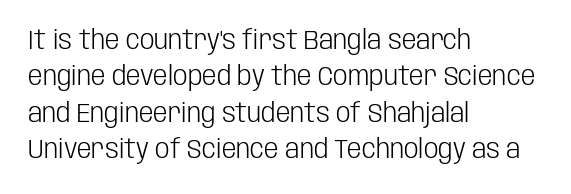
The image shows 26 px text type, upright; set left-aligned, normal line spacing (1.4x), normal letter spacing, not underlined.
